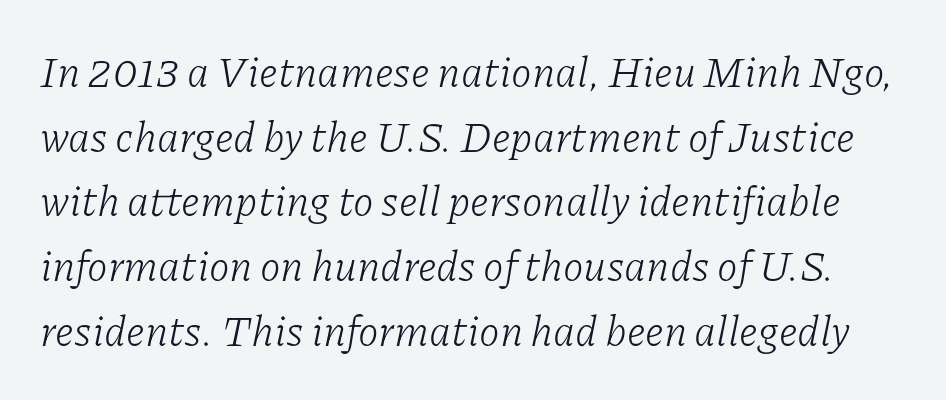
{"serif": "yes", "italic": "yes", "lean": "right", "slant_degrees": 11, "bold": "no", "weight": "light", "width": "normal", "stroke_contrast": "low", "x_height": "medium", "monospaced": "no", "underline": "no", "line_spacing": "normal", "line_spacing_ratio": 1.54, "letter_spacing": "normal", "letter_spacing_em": 0.0, "glyph_px": 42}
